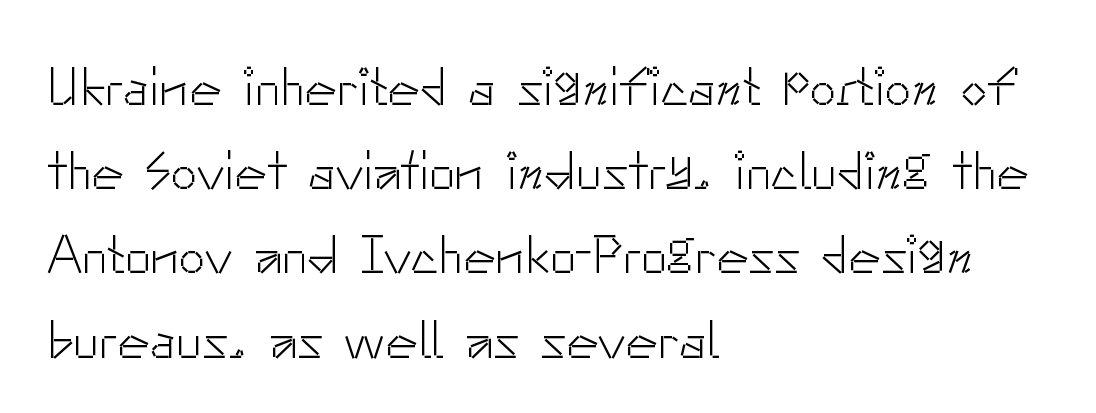
The face looks like a standard text weight, possibly lighter. Looks like regular typesetting: each glyph gets only the width it needs. Nobody touched the tracking dial on this one. Check under the words: just untouched page. These lines stack with their left ends in a neat column. In terms of leading, this rendering sits right in the middle.
